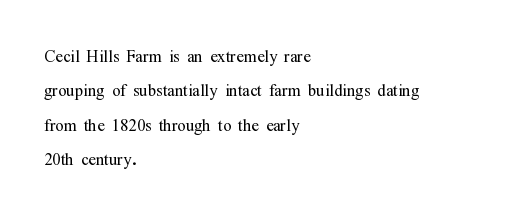
{"italic": "no", "bold": "no", "underline": "no", "align": "left", "line_spacing": "normal", "line_spacing_ratio": 1.56, "letter_spacing": "normal", "letter_spacing_em": 0.0, "glyph_px": 22}
